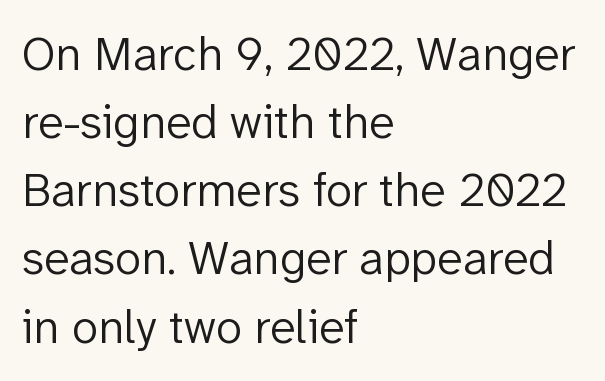
Q: Is the text bold? A: No.
Q: Is the text italic (slanted)? A: No, it is upright.
Q: Is the typeface a serif or a sans-serif typeface? A: Sans-serif.
Q: Is the text underlined? A: No.
Q: How is the paragraph aligned? A: Left-aligned.
Q: Is the spacing between letters normal or unusually wide? A: Normal.
Q: Is the spacing between lines tight, normal or loose? A: Normal.
Q: Width (condensed, normal, or wide)? A: Normal.
Q: Stroke contrast? A: Low.
Q: x-height? A: Medium.
Q: Monospaced? A: No.
